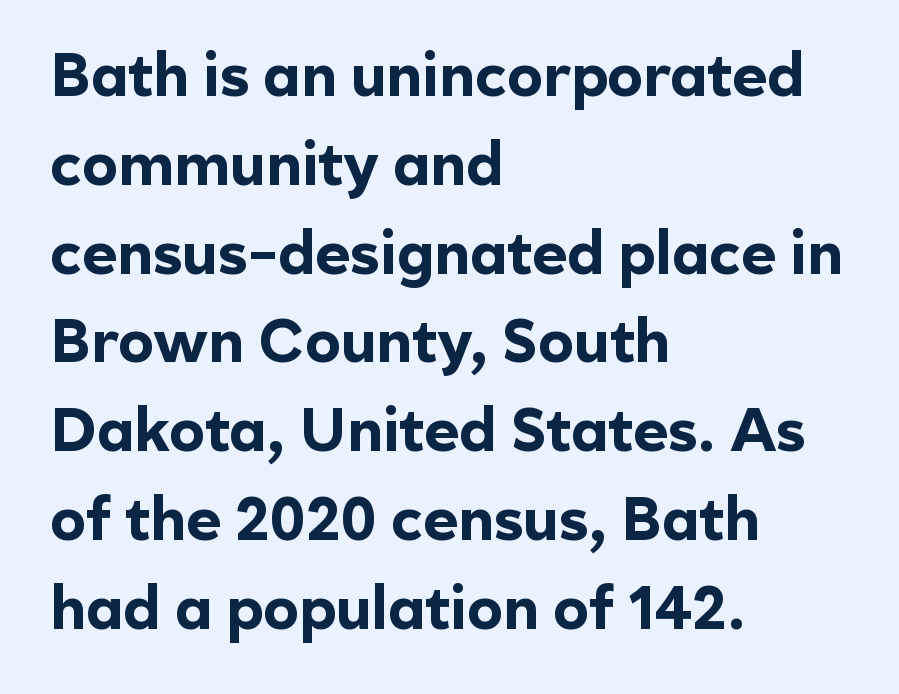
Look at the stroke-to-counter ratio: heavy, a bold. Rendered with straight, roman letterforms. Does the copy run flush right? No — it runs flush left. Default kerning and tracking; the words read as compact shapes. Compared with typical paragraphs, the rows here are spaced about the same.
